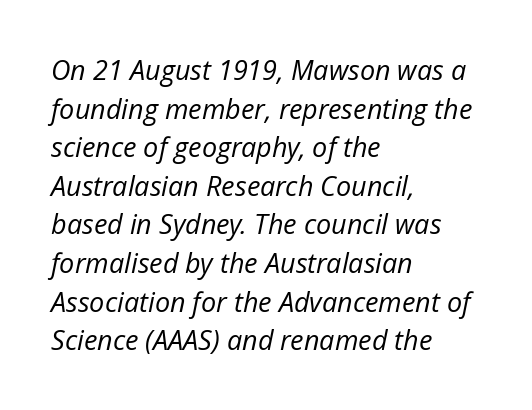
Q: Is the text bold? A: No.
Q: Is the text italic (slanted)? A: Yes, it leans right by about 12 degrees.
Q: Is the text underlined? A: No.
Q: How is the paragraph aligned? A: Left-aligned.
Q: Is the spacing between letters normal or unusually wide? A: Normal.
Q: Is the spacing between lines tight, normal or loose? A: Normal.
